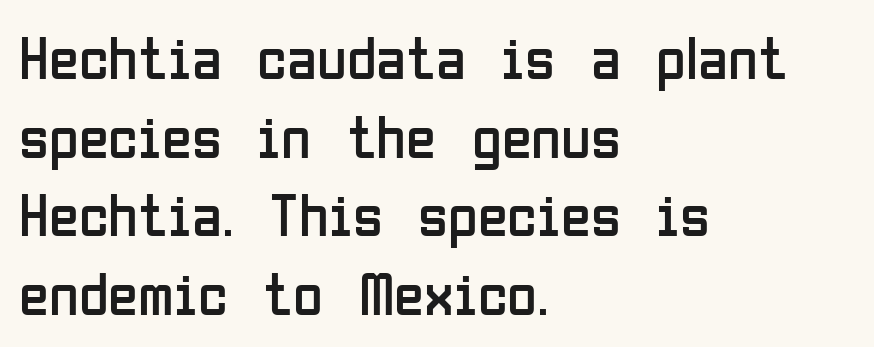
Q: Is the text bold? A: No.
Q: Is the text italic (slanted)? A: No, it is upright.
Q: Is the typeface a serif or a sans-serif typeface? A: Sans-serif.
Q: Is the text underlined? A: No.
Q: How is the paragraph aligned? A: Left-aligned.
Q: Is the spacing between letters normal or unusually wide? A: Normal.
Q: Is the spacing between lines tight, normal or loose? A: Normal.
Q: Width (condensed, normal, or wide)? A: Condensed.
Q: Stroke contrast? A: Low.
Q: x-height? A: Medium.
Q: Monospaced? A: No.
